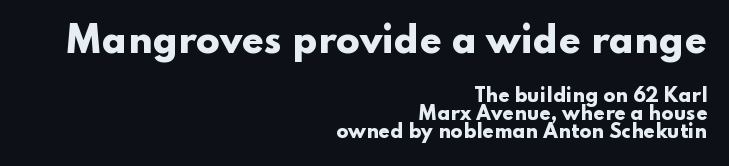
{"serif": "no", "italic": "no", "bold": "yes", "weight": "heavy", "width": "wide", "stroke_contrast": "low", "x_height": "small", "monospaced": "no", "underline": "no", "align": "right", "line_spacing": "tight", "line_spacing_ratio": 1.02, "letter_spacing": "normal", "letter_spacing_em": 0.0, "larger_block": "first", "size_ratio": 1.94, "glyph_px": 35}
